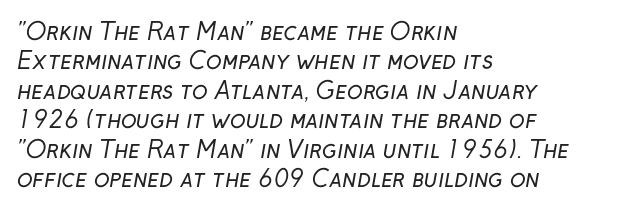
The image shows 23 px text type; set left-aligned, normal line spacing (1.28x), normal letter spacing, not underlined.
